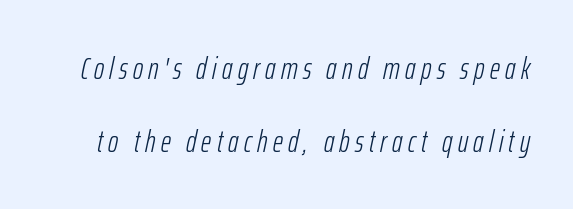
The image shows 31 px light, condensed type, italic (leaning right); set loose line spacing (2.34x), not underlined; low stroke contrast and a medium x-height.
